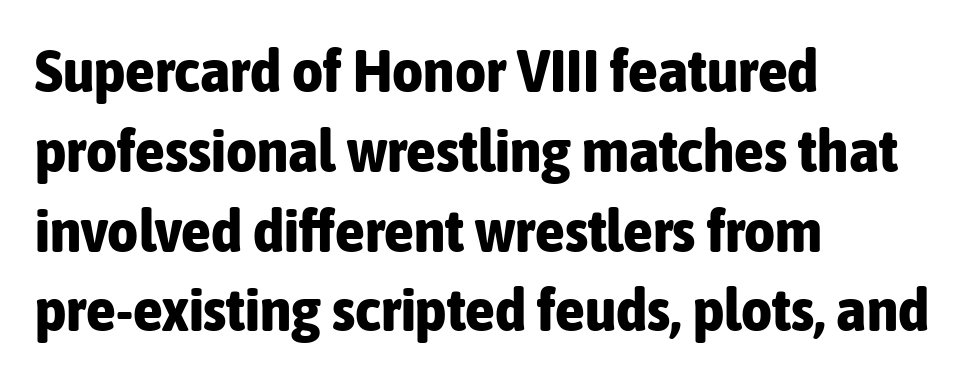
{"serif": "no", "italic": "no", "bold": "yes", "weight": "bold", "width": "condensed", "stroke_contrast": "low", "x_height": "medium", "monospaced": "no", "underline": "no", "align": "left", "line_spacing": "normal", "line_spacing_ratio": 1.33, "letter_spacing": "normal", "letter_spacing_em": 0.0, "glyph_px": 60}
